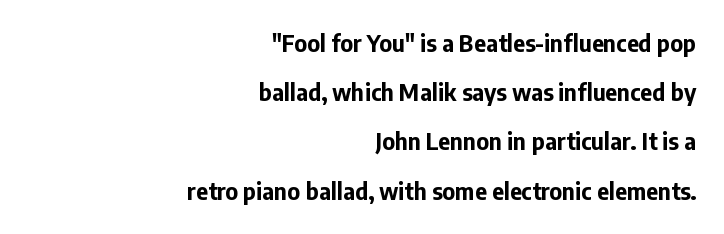
Q: Is the text bold? A: Yes.
Q: Is the text italic (slanted)? A: No, it is upright.
Q: Is the text underlined? A: No.
Q: How is the paragraph aligned? A: Right-aligned.
Q: Is the spacing between letters normal or unusually wide? A: Normal.
Q: Is the spacing between lines tight, normal or loose? A: Loose.
